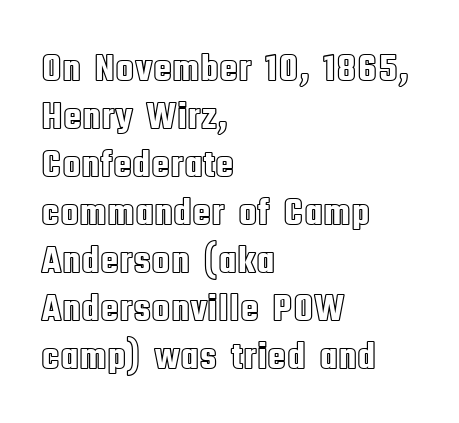
Any mark beneath the type? The region is blank. Between one letter and the next there's only the usual sliver of space. Notice how the passage keeps a crisp vertical edge on the left only. Character widths vary here, with narrow letters taking less room than wide ones. A typesetter would mark this as roman, not italic.
